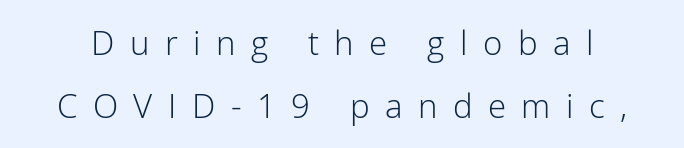
The image shows 33 px light sans-serif type, upright; set loose line spacing (1.91x), unusually wide letter spacing (+0.47 em), not underlined; low stroke contrast and a medium x-height.
